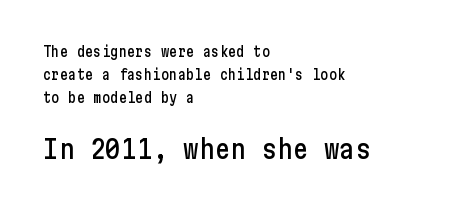
{"italic": "no", "underline": "no", "align": "left", "line_spacing": "normal", "line_spacing_ratio": 1.64, "letter_spacing": "normal", "letter_spacing_em": 0.0, "larger_block": "second", "size_ratio": 1.86, "glyph_px": 26}
